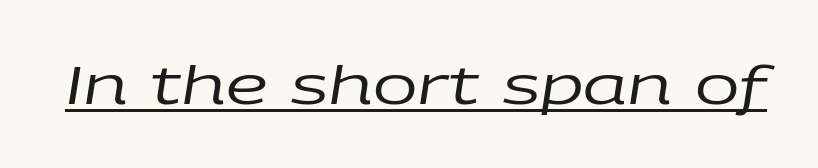
Q: Is the text bold? A: No.
Q: Is the text italic (slanted)? A: Yes, it leans right by about 9 degrees.
Q: Is the text underlined? A: Yes.
Q: Is the spacing between letters normal or unusually wide? A: Normal.
Q: Width (condensed, normal, or wide)? A: Wide.
Q: Stroke contrast? A: Low.
Q: x-height? A: Large.
Q: Monospaced? A: No.
